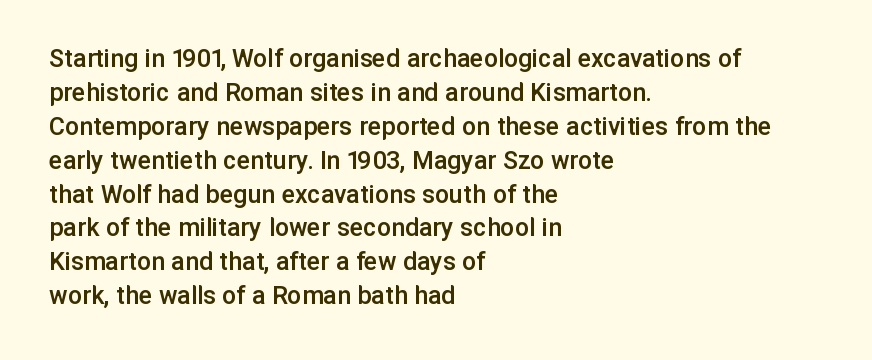
Q: Is the text bold? A: Semi-bold.
Q: Is the text italic (slanted)? A: No, it is upright.
Q: Is the typeface a serif or a sans-serif typeface? A: Sans-serif.
Q: Is the text underlined? A: No.
Q: How is the paragraph aligned? A: Left-aligned.
Q: Is the spacing between letters normal or unusually wide? A: Normal.
Q: Width (condensed, normal, or wide)? A: Normal.
Q: Stroke contrast? A: Low.
Q: x-height? A: Medium.
Q: Monospaced? A: No.
